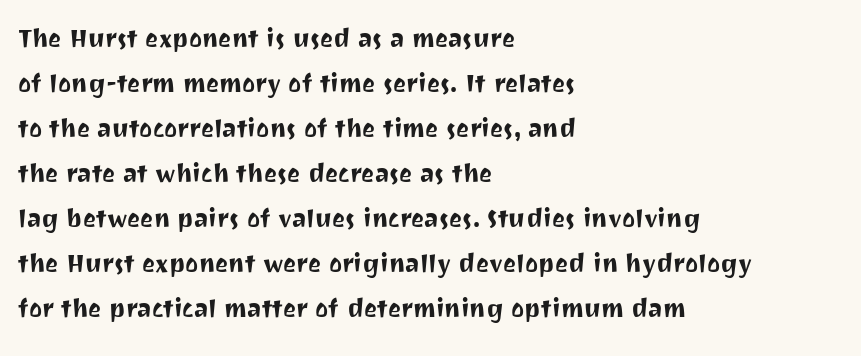
The image shows 31 px sans-serif type, upright; set left-aligned, normal line spacing (1.45x), normal letter spacing, not underlined; medium stroke contrast and a medium x-height.
